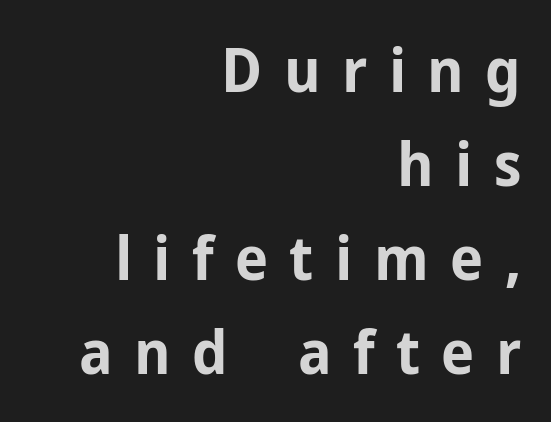
The letters advance in unequal steps, a hallmark of proportional type. Serifs: no, the terminals of the letterforms are clean. Ascenders rise straight up at ninety degrees. The paragraph has a hard right edge and a soft left edge. Interline gaps are of average width in this sample.
